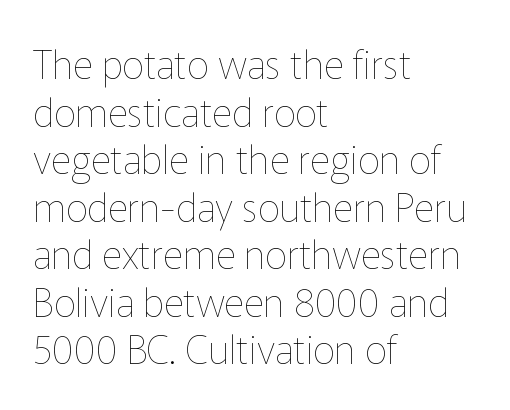
The image shows 39 px thin type, upright; set left-aligned, line spacing 1.22x, normal letter spacing, not underlined; low stroke contrast and a medium x-height.
